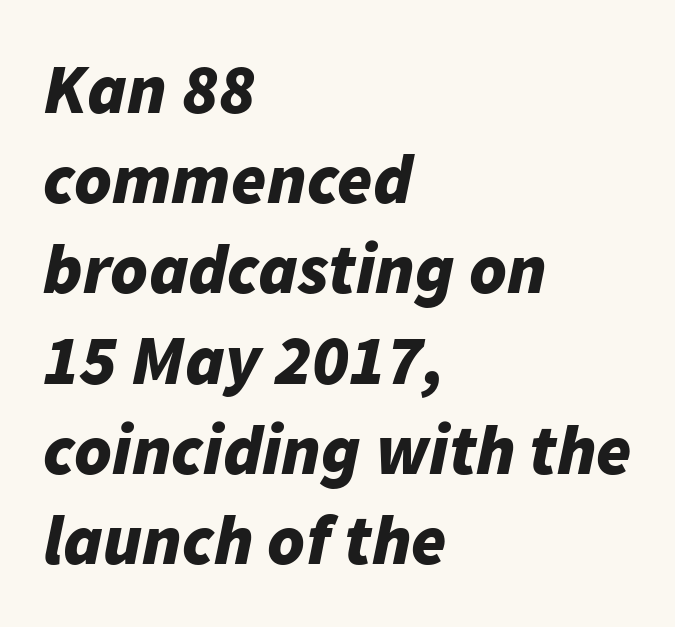
The image shows 71 px bold type, italic (leaning right); set left-aligned, normal line spacing (1.27x), normal letter spacing, not underlined; low stroke contrast and a medium x-height.
